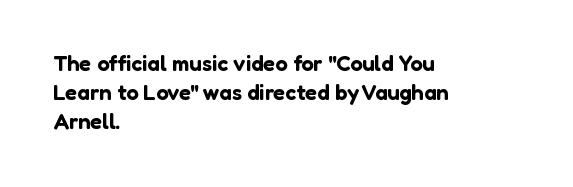
{"italic": "no", "underline": "no", "align": "left", "line_spacing": "normal", "line_spacing_ratio": 1.31, "letter_spacing": "normal", "letter_spacing_em": 0.0, "glyph_px": 22}
